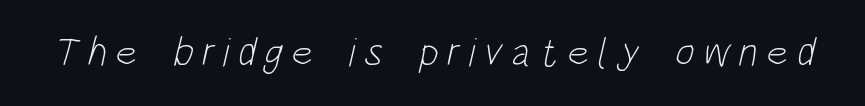
Q: Is the text bold? A: No.
Q: Is the typeface a serif or a sans-serif typeface? A: Sans-serif.
Q: Is the text underlined? A: No.
Q: Is the spacing between letters normal or unusually wide? A: Unusually wide.
Q: Width (condensed, normal, or wide)? A: Condensed.
Q: Stroke contrast? A: Low.
Q: x-height? A: Large.
Q: Monospaced? A: No.
